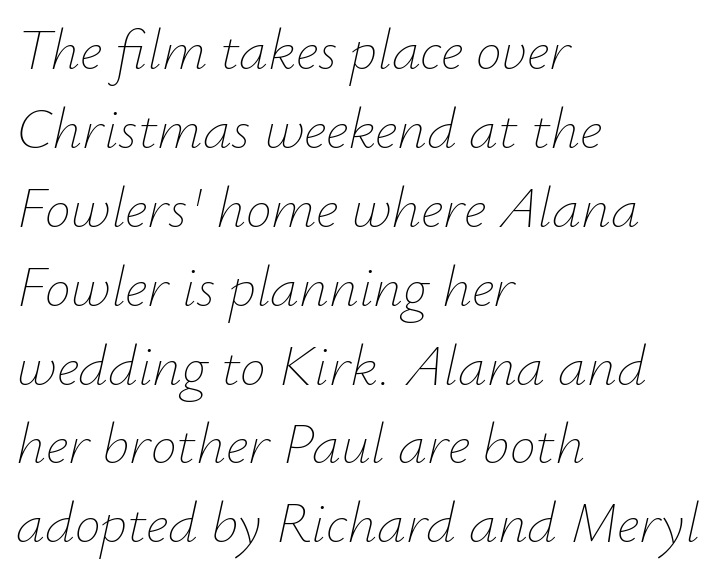
The typeface has the unassuming heft of standard copy or less. Teacher's note: observe the even left margin — that is flush-left alignment. Vertically, the passage feels balanced, rows spaced as you'd expect. Proportional: the letters do not fall into vertical columns. Would a proofreader flag this as italicized? Yes.
